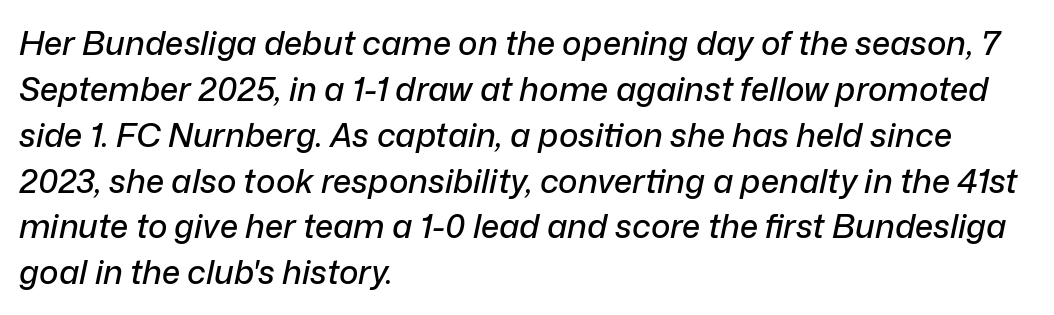
{"italic": "yes", "lean": "right", "slant_degrees": 12, "width": "normal", "stroke_contrast": "low", "x_height": "medium", "monospaced": "no", "underline": "no", "align": "left", "line_spacing": "normal", "line_spacing_ratio": 1.39, "letter_spacing": "normal", "letter_spacing_em": 0.0, "glyph_px": 33}
